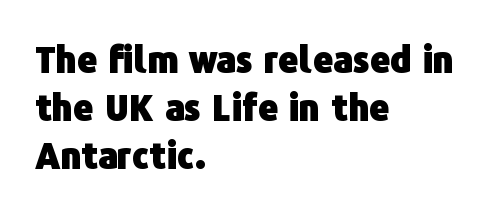
{"serif": "no", "italic": "no", "bold": "yes", "weight": "heavy", "width": "normal", "stroke_contrast": "low", "x_height": "medium", "monospaced": "no", "underline": "no", "align": "left", "line_spacing": "normal", "line_spacing_ratio": 1.37, "letter_spacing": "normal", "letter_spacing_em": 0.0, "glyph_px": 35}
